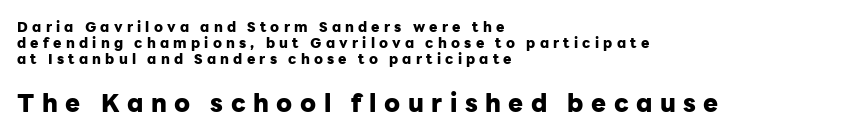
Q: Is the text bold? A: Yes.
Q: Is the text italic (slanted)? A: No, it is upright.
Q: Is the text underlined? A: No.
Q: How is the paragraph aligned? A: Left-aligned.
Q: Is the spacing between letters normal or unusually wide? A: Unusually wide.
Q: Is the spacing between lines tight, normal or loose? A: Tight.
Q: Which block of text is set in a larger size, the first (top) or the second (bottom)? A: The second (bottom) one.
